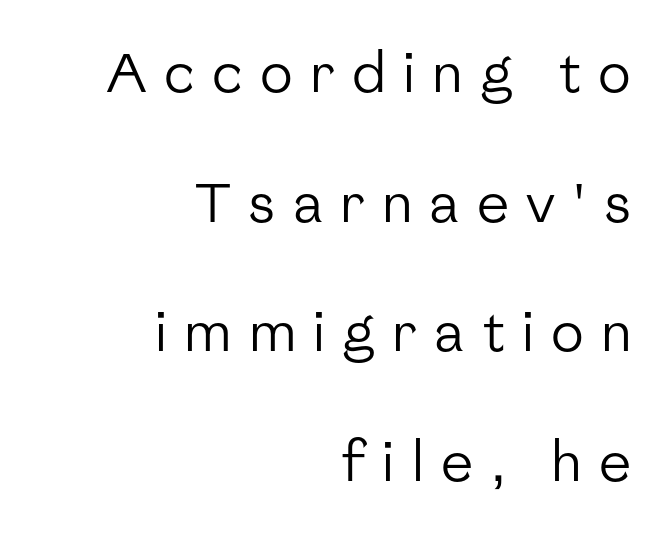
The image shows 54 px regular-weight sans-serif type, upright; set right-aligned, loose line spacing (2.4x), unusually wide letter spacing (+0.32 em), not underlined; low stroke contrast and a medium x-height.
